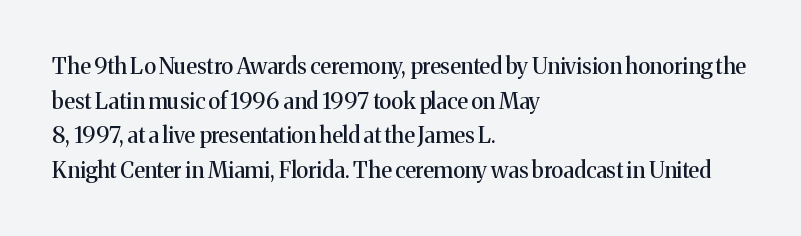
The image shows 22 px text type, upright; set left-aligned, normal line spacing (1.57x), normal letter spacing, not underlined.
